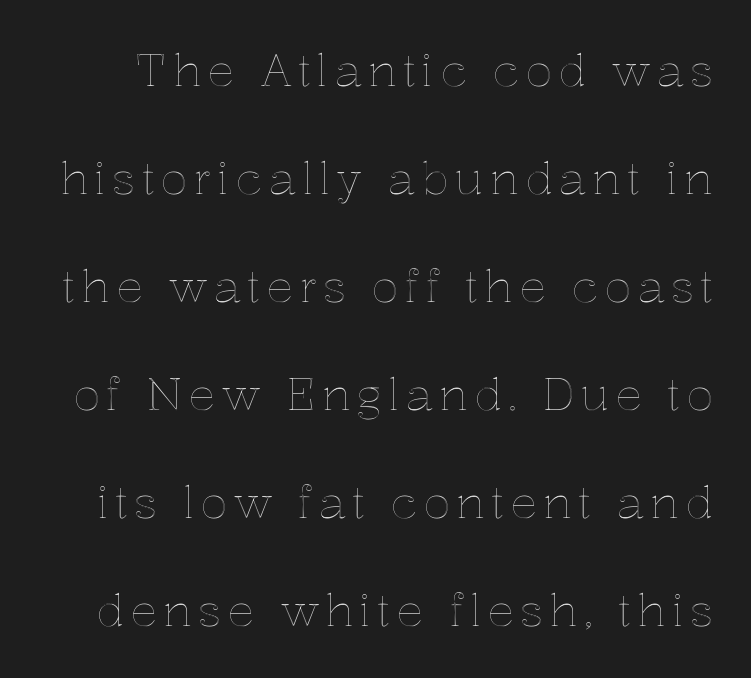
No word sits above an underline. It's the straight-up-and-down kind of type. Think of a printed novel: that variable character pitch is what you see here. Vertical spacing — loose.
